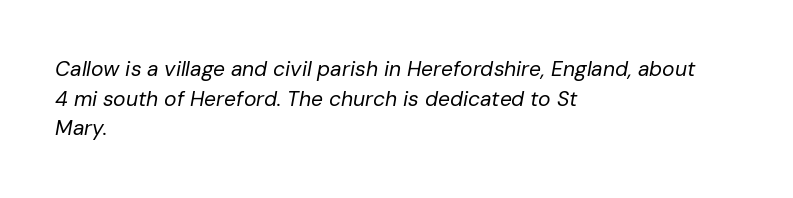
Q: Is the text bold? A: No.
Q: Is the text italic (slanted)? A: Yes, it leans right by about 10 degrees.
Q: Is the text underlined? A: No.
Q: How is the paragraph aligned? A: Left-aligned.
Q: Is the spacing between letters normal or unusually wide? A: Normal.
Q: Is the spacing between lines tight, normal or loose? A: Normal.
